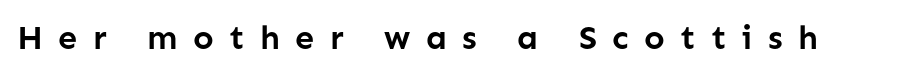
{"serif": "no", "italic": "no", "bold": "yes", "weight": "semibold", "width": "normal", "stroke_contrast": "low", "x_height": "medium", "monospaced": "no", "underline": "no", "letter_spacing": "wide", "letter_spacing_em": 0.45, "glyph_px": 34}
